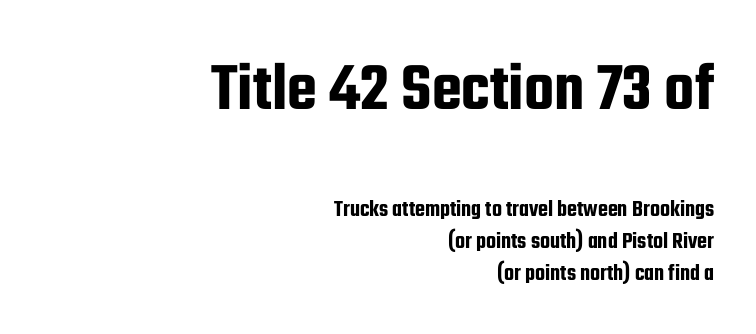
{"serif": "no", "italic": "no", "width": "condensed", "stroke_contrast": "low", "x_height": "medium", "monospaced": "no", "underline": "no", "align": "right", "line_spacing": "normal", "line_spacing_ratio": 1.39, "letter_spacing": "normal", "letter_spacing_em": 0.0, "larger_block": "first", "size_ratio": 3.0, "glyph_px": 69}
